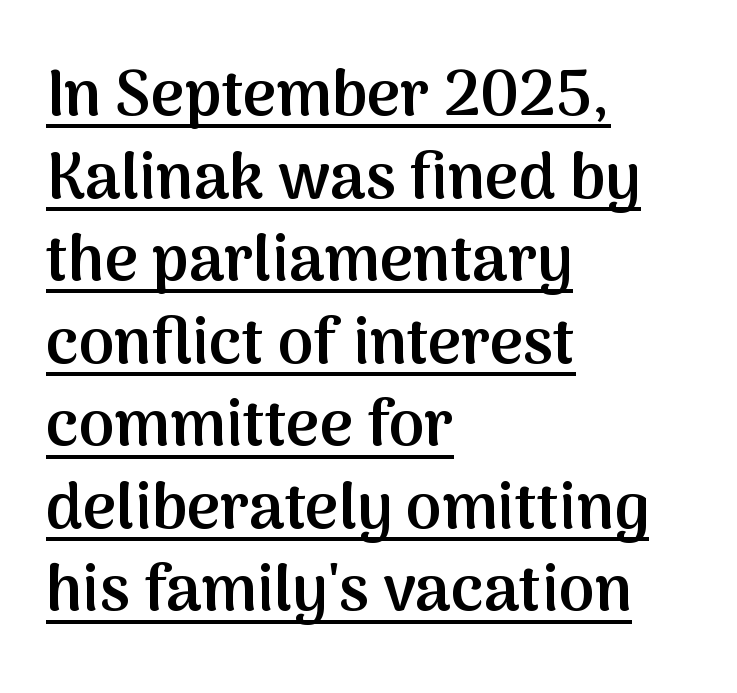
The image shows 64 px semibold sans-serif type, upright; set left-aligned, normal line spacing (1.29x), normal letter spacing, underlined; medium stroke contrast and a medium x-height.
